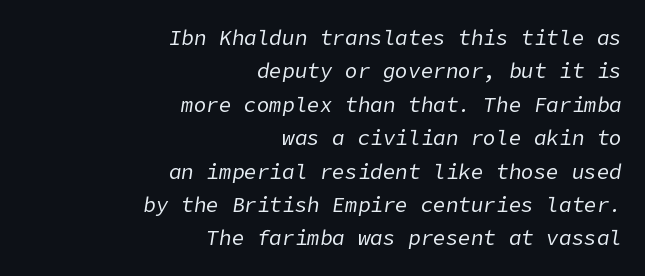
The image shows 21 px text type, italic (leaning right); set right-aligned, normal line spacing (1.59x), normal letter spacing, not underlined.
